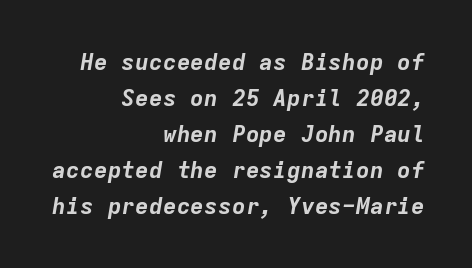
Q: Is the text bold? A: Yes.
Q: Is the text italic (slanted)? A: Yes, it leans right by about 9 degrees.
Q: Is the text underlined? A: No.
Q: How is the paragraph aligned? A: Right-aligned.
Q: Is the spacing between letters normal or unusually wide? A: Normal.
Q: Is the spacing between lines tight, normal or loose? A: Normal.
